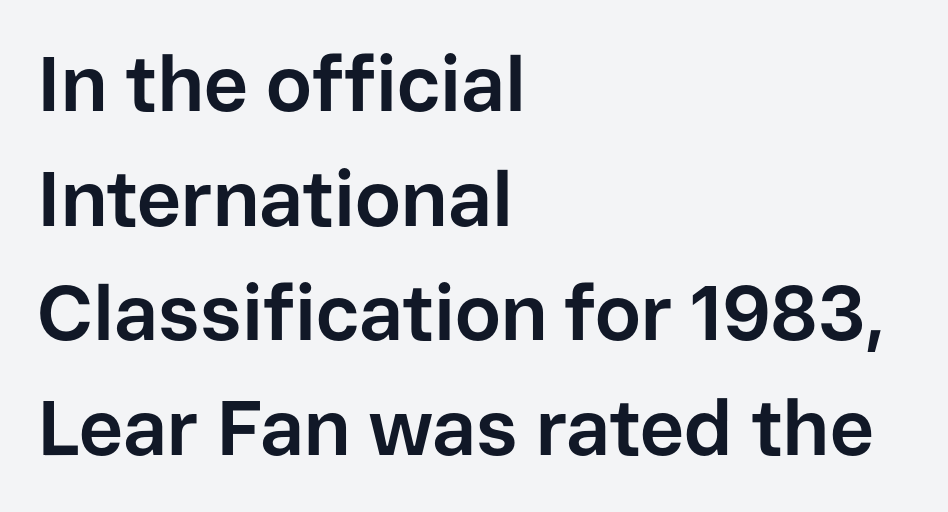
Q: Is the text bold? A: Yes.
Q: Is the text italic (slanted)? A: No, it is upright.
Q: Is the typeface a serif or a sans-serif typeface? A: Sans-serif.
Q: Is the text underlined? A: No.
Q: How is the paragraph aligned? A: Left-aligned.
Q: Is the spacing between letters normal or unusually wide? A: Normal.
Q: Is the spacing between lines tight, normal or loose? A: Normal.
Q: Width (condensed, normal, or wide)? A: Normal.
Q: Stroke contrast? A: Low.
Q: x-height? A: Medium.
Q: Monospaced? A: No.
